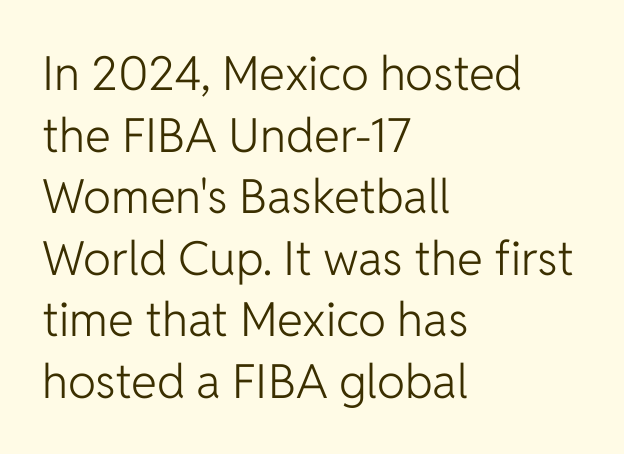
{"serif": "no", "italic": "no", "bold": "no", "weight": "light", "width": "normal", "stroke_contrast": "low", "x_height": "medium", "monospaced": "no", "underline": "no", "align": "left", "line_spacing": "normal", "line_spacing_ratio": 1.31, "letter_spacing": "normal", "letter_spacing_em": 0.0, "glyph_px": 47}
